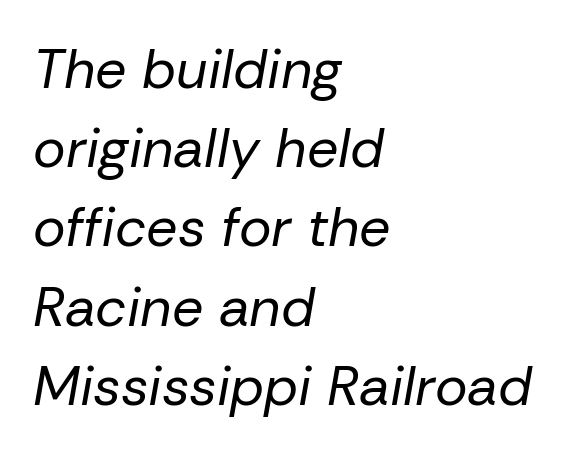
The image shows 55 px regular-weight type, italic (leaning right); set left-aligned, normal line spacing (1.44x), normal letter spacing, not underlined; low stroke contrast and a medium x-height.
